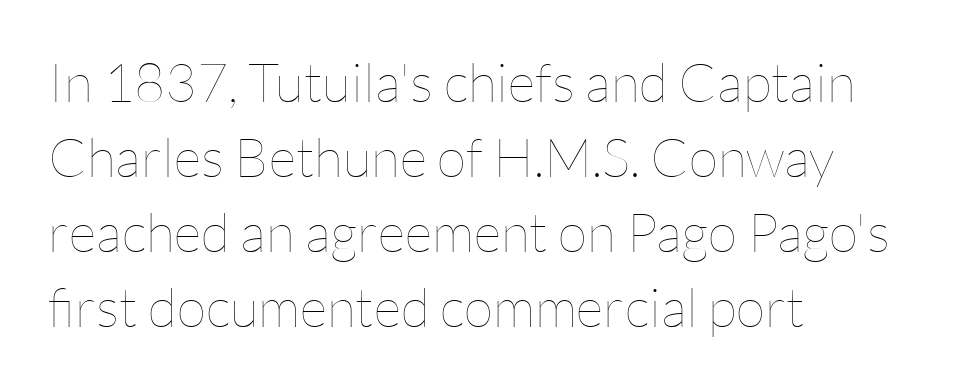
{"italic": "no", "bold": "no", "weight": "thin", "width": "normal", "stroke_contrast": "low", "x_height": "medium", "monospaced": "no", "underline": "no", "align": "left", "line_spacing": "normal", "line_spacing_ratio": 1.39, "letter_spacing": "normal", "letter_spacing_em": 0.0, "glyph_px": 54}
